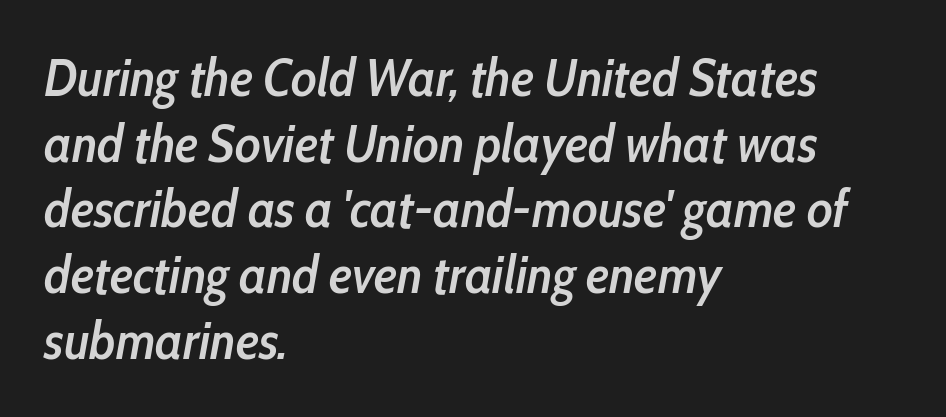
Q: Is the text bold? A: Semi-bold.
Q: Is the text italic (slanted)? A: Yes, it leans right by about 10 degrees.
Q: Is the text underlined? A: No.
Q: How is the paragraph aligned? A: Left-aligned.
Q: Is the spacing between letters normal or unusually wide? A: Normal.
Q: Width (condensed, normal, or wide)? A: Condensed.
Q: Stroke contrast? A: Low.
Q: x-height? A: Medium.
Q: Monospaced? A: No.
